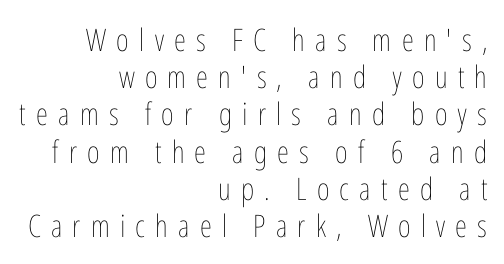
Q: Is the text bold? A: No.
Q: Is the text italic (slanted)? A: No, it is upright.
Q: Is the text underlined? A: No.
Q: How is the paragraph aligned? A: Right-aligned.
Q: Is the spacing between letters normal or unusually wide? A: Unusually wide.
Q: Width (condensed, normal, or wide)? A: Condensed.
Q: Stroke contrast? A: Low.
Q: x-height? A: Medium.
Q: Monospaced? A: No.
